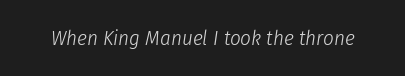
{"italic": "yes", "lean": "right", "slant_degrees": 8, "bold": "no", "underline": "no", "letter_spacing": "normal", "letter_spacing_em": 0.0, "glyph_px": 21}
